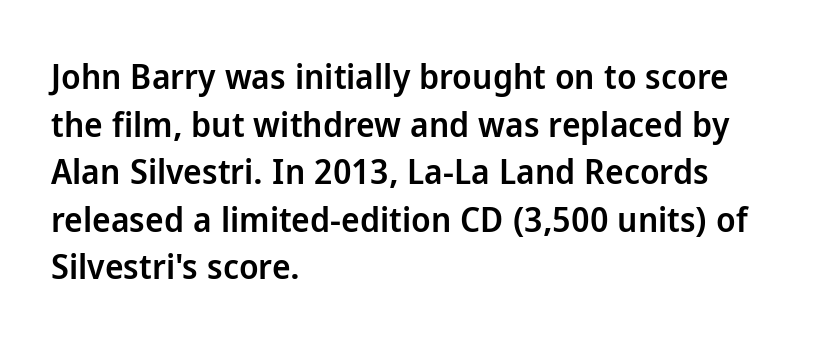
Q: Is the text bold? A: Semi-bold.
Q: Is the text italic (slanted)? A: No, it is upright.
Q: Is the typeface a serif or a sans-serif typeface? A: Sans-serif.
Q: Is the text underlined? A: No.
Q: How is the paragraph aligned? A: Left-aligned.
Q: Is the spacing between letters normal or unusually wide? A: Normal.
Q: Is the spacing between lines tight, normal or loose? A: Normal.
Q: Width (condensed, normal, or wide)? A: Normal.
Q: Stroke contrast? A: Low.
Q: x-height? A: Medium.
Q: Monospaced? A: No.
